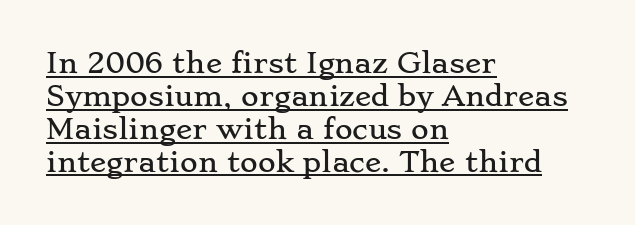
The image shows 27 px text type, upright; set left-aligned, line spacing 1.22x, normal letter spacing, underlined.
